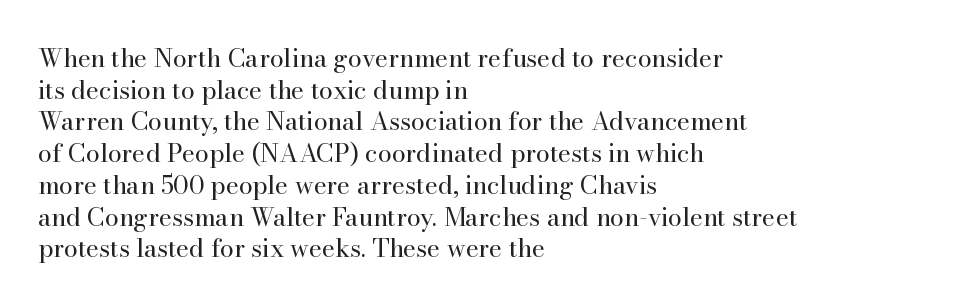
Q: Is the text bold? A: No.
Q: Is the text italic (slanted)? A: No, it is upright.
Q: Is the text underlined? A: No.
Q: How is the paragraph aligned? A: Left-aligned.
Q: Is the spacing between letters normal or unusually wide? A: Normal.
Q: Is the spacing between lines tight, normal or loose? A: Normal.
